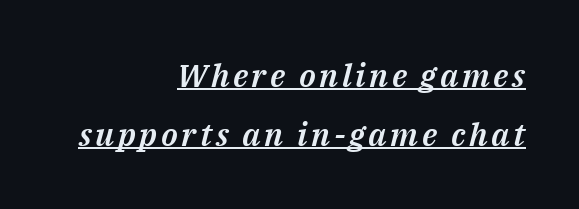
Is this a fixed-width face? No — the glyphs have proportional, varying widths. The paragraph shown leans on its right margin. When letters slant like this, we call the style italic. Has an underline been added? It has.
